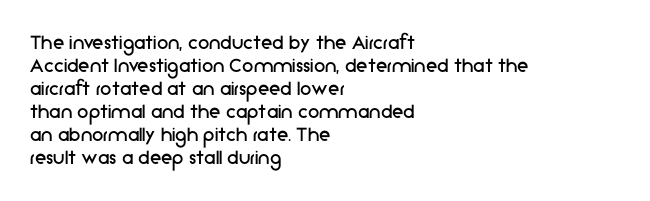
Glyph-to-glyph distance matches everyday printed text. The typesetting does not lean heavy: it is not bold. The strip under each line holds only bare page. Casual observation: everything's shoved over to the left.
